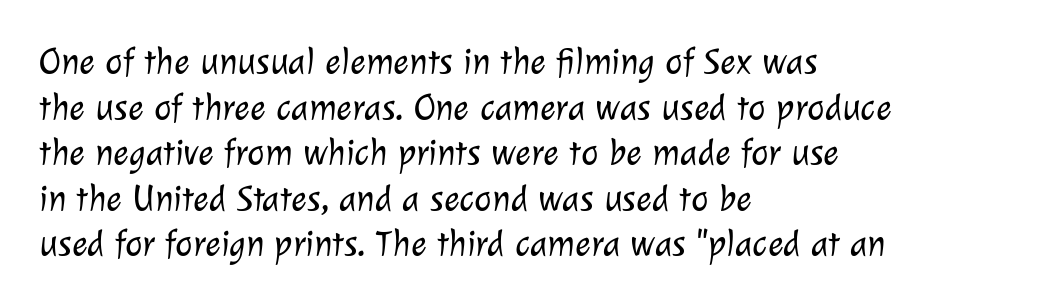
The image shows 37 px light sans-serif type; set left-aligned, line spacing 1.23x, normal letter spacing, not underlined; low stroke contrast and a medium x-height.
